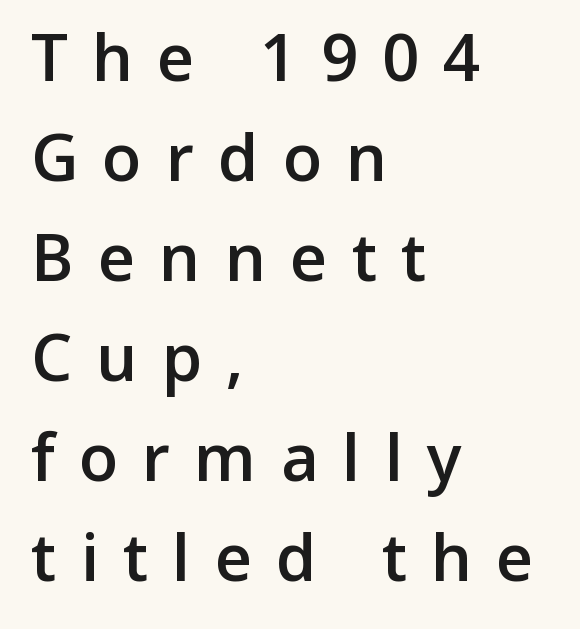
The glyphs in this specimen are sans serif. These lines are rendered in a variable-pitch font. Semibold letterforms, between regular and bold. The letters stand upright; this is a roman face. The text block is weighted toward the left margin, trailing off unevenly rightward. These lines have a slow, spaced-out rhythm from letter to letter.
